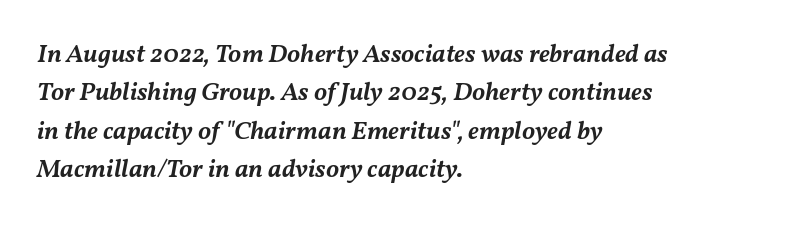
{"italic": "yes", "lean": "right", "slant_degrees": 11, "bold": "semi", "underline": "no", "align": "left", "line_spacing": "normal", "line_spacing_ratio": 1.48, "letter_spacing": "normal", "letter_spacing_em": 0.0, "glyph_px": 26}
